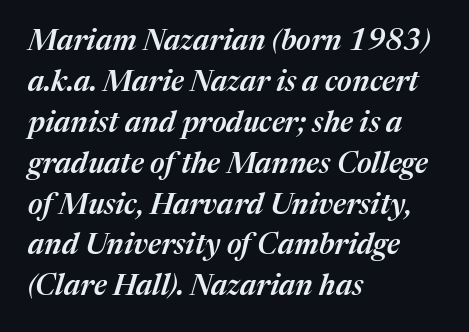
Q: Is the text bold? A: Semi-bold.
Q: Is the text italic (slanted)? A: Yes, it leans right by about 17 degrees.
Q: Is the text underlined? A: No.
Q: How is the paragraph aligned? A: Left-aligned.
Q: Is the spacing between letters normal or unusually wide? A: Normal.
Q: Is the spacing between lines tight, normal or loose? A: Normal.
Q: Width (condensed, normal, or wide)? A: Normal.
Q: Stroke contrast? A: Medium.
Q: x-height? A: Medium.
Q: Monospaced? A: No.
